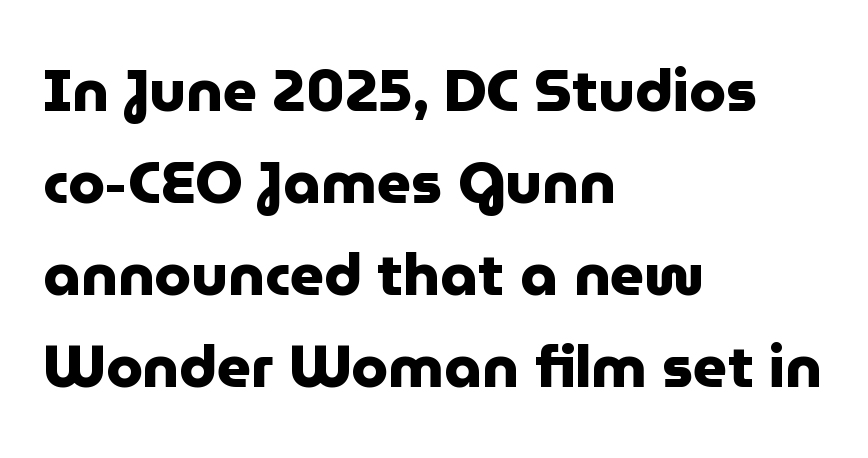
The image shows 59 px heavy sans-serif type, upright; set left-aligned, normal line spacing (1.56x), normal letter spacing, not underlined; low stroke contrast and a medium x-height.
